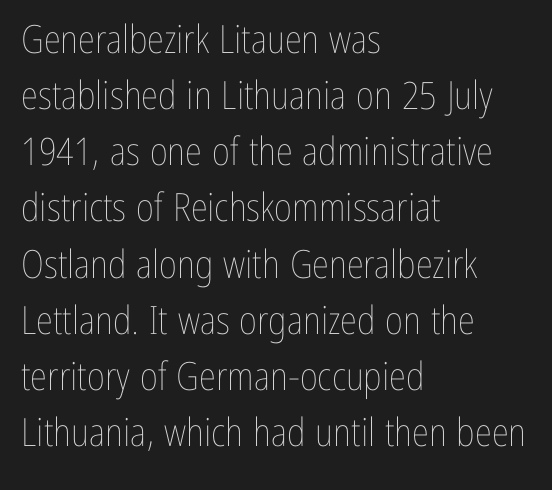
The image shows 39 px thin, condensed type, upright; set left-aligned, normal line spacing (1.44x), normal letter spacing, not underlined; low stroke contrast and a medium x-height.
